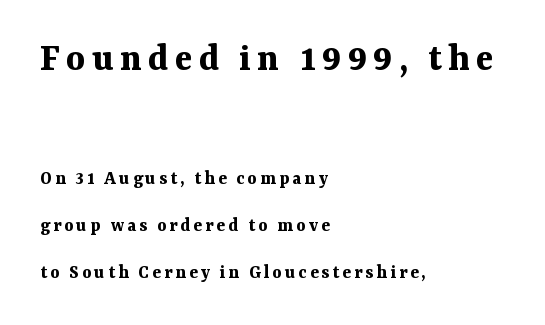
Q: Is the text bold? A: Yes.
Q: Is the text italic (slanted)? A: No, it is upright.
Q: Is the typeface a serif or a sans-serif typeface? A: Serif.
Q: Is the text underlined? A: No.
Q: How is the paragraph aligned? A: Left-aligned.
Q: Is the spacing between lines tight, normal or loose? A: Loose.
Q: Which block of text is set in a larger size, the first (top) or the second (bottom)? A: The first (top) one.
Q: Width (condensed, normal, or wide)? A: Normal.
Q: Stroke contrast? A: Medium.
Q: x-height? A: Medium.
Q: Monospaced? A: No.
